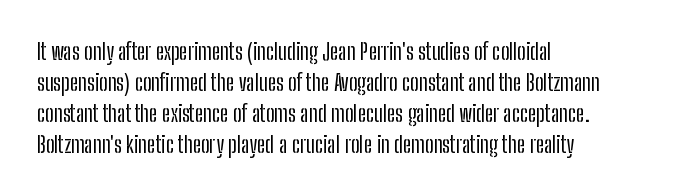
The image shows 23 px text type, upright; set left-aligned, normal line spacing (1.35x), normal letter spacing, not underlined.
